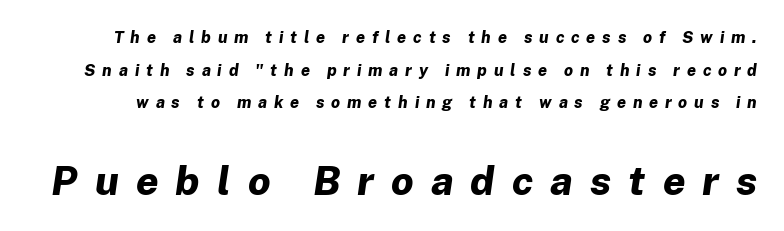
The passage shown is typed in a proportional face where columns would drift. These lines stand farther apart than default settings would place them. Emphasis-style slanted type is in use. Students, note that the glyphs here are deliberately spaced far apart.
